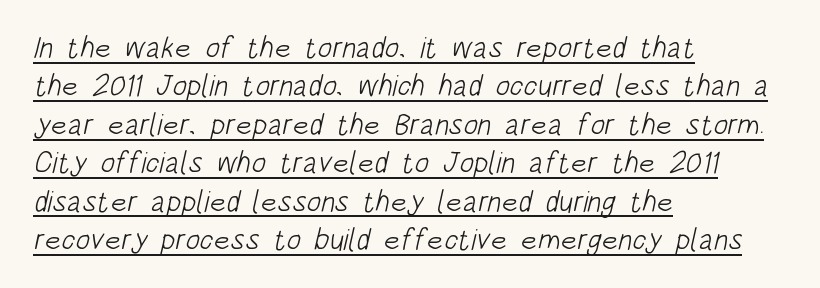
{"serif": "no", "bold": "no", "weight": "light", "width": "condensed", "stroke_contrast": "low", "x_height": "large", "monospaced": "no", "underline": "yes", "align": "left", "line_spacing": "normal", "line_spacing_ratio": 1.28, "letter_spacing": "normal", "letter_spacing_em": 0.0, "glyph_px": 30}
